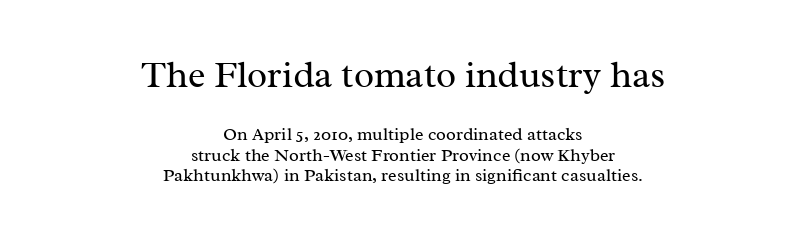
The image shows 37 px regular-weight serif type, upright; set centered, tight line spacing (1.13x), normal letter spacing, not underlined; the first (top) block is 2.06x larger; medium stroke contrast and a medium x-height.
